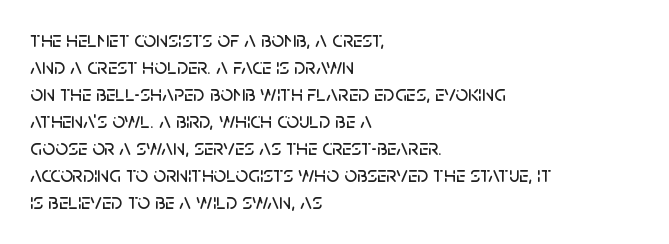
The horizontal fit of the characters is conventional and even. The typesetter chose a ragged-right arrangement here. Upright lettering throughout. The specimen omits any rule beneath the text block's lines.
